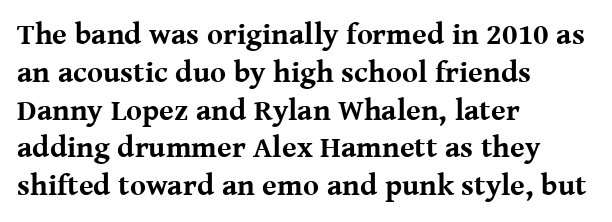
Q: Is the text bold? A: Yes.
Q: Is the text italic (slanted)? A: No, it is upright.
Q: Is the typeface a serif or a sans-serif typeface? A: Serif.
Q: Is the text underlined? A: No.
Q: How is the paragraph aligned? A: Left-aligned.
Q: Is the spacing between letters normal or unusually wide? A: Normal.
Q: Is the spacing between lines tight, normal or loose? A: Normal.
Q: Width (condensed, normal, or wide)? A: Normal.
Q: Stroke contrast? A: Medium.
Q: x-height? A: Medium.
Q: Monospaced? A: No.
